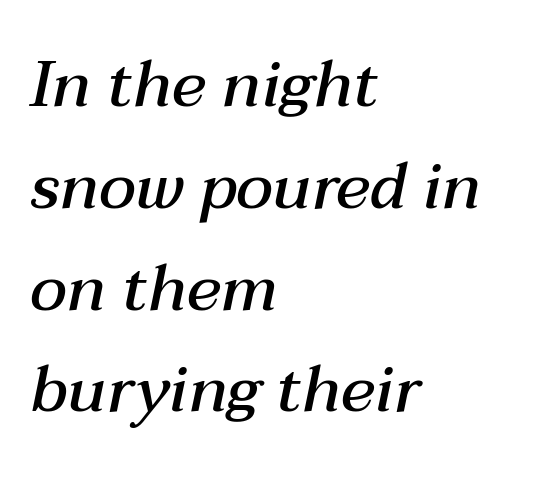
{"italic": "yes", "lean": "right", "slant_degrees": 12, "bold": "semi", "weight": "semibold", "width": "normal", "stroke_contrast": "medium", "x_height": "medium", "monospaced": "no", "underline": "no", "align": "left", "line_spacing": "normal", "line_spacing_ratio": 1.59, "letter_spacing": "normal", "letter_spacing_em": 0.0, "glyph_px": 64}
